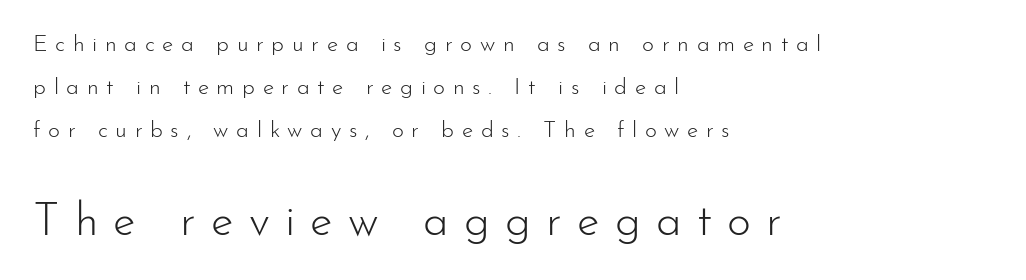
Layout note: lines flush left. Substantial extra tracking has been applied to these lines. The face used here appears at its bigger size in the lower chunk. Is the stroke heavy? The answer is a plain regular-or-lighter.
